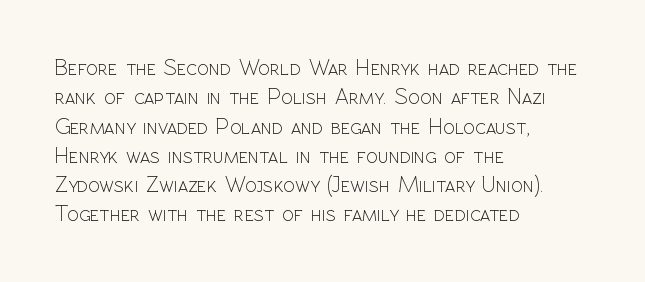
The image shows 22 px text type, upright; set left-aligned, normal line spacing (1.33x), normal letter spacing, not underlined.
